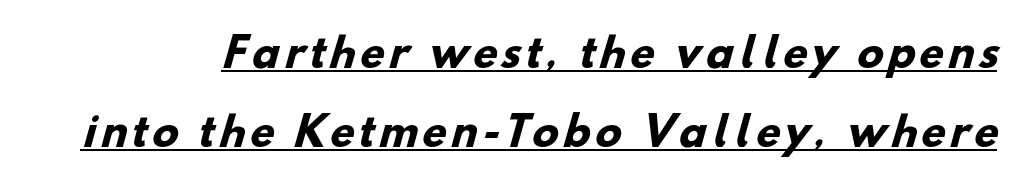
The image shows 39 px heavy sans-serif type; set loose line spacing (2.03x), underlined; low stroke contrast and a small x-height.
